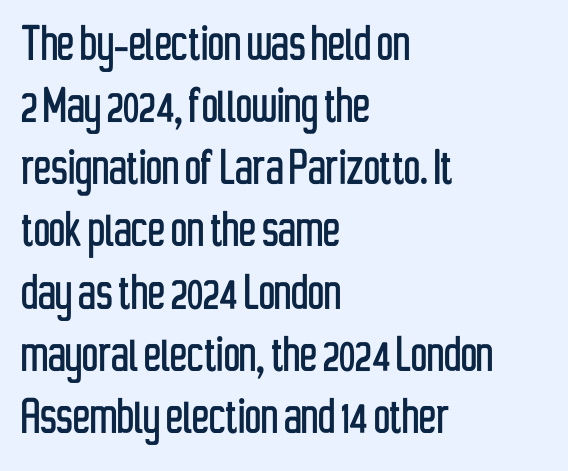
The image shows 57 px condensed sans-serif type, upright; set left-aligned, tight line spacing (1.09x), normal letter spacing, not underlined; low stroke contrast and a medium x-height.
